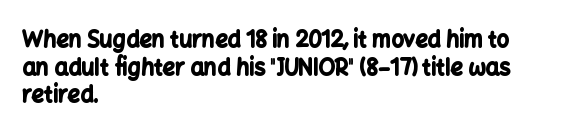
{"italic": "no", "bold": "yes", "underline": "no", "align": "left", "line_spacing": "normal", "line_spacing_ratio": 1.26, "letter_spacing": "normal", "letter_spacing_em": 0.0, "glyph_px": 22}
